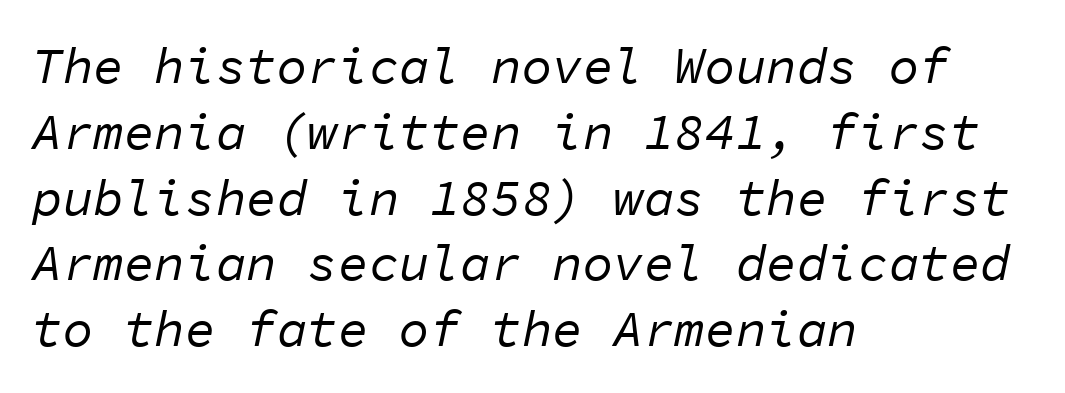
Each row of text sits above clean, open space. Weight: in the light-to-regular range. Evenly set lines give the paragraph a standard silhouette. There is no visible air inserted between adjacent glyphs. The text block is weighted toward the left margin, trailing off unevenly rightward.
